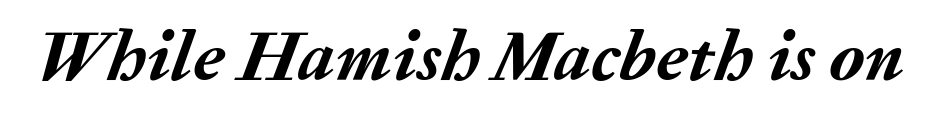
Q: Is the text bold? A: Yes.
Q: Is the text italic (slanted)? A: Yes, it leans right by about 20 degrees.
Q: Is the text underlined? A: No.
Q: Is the spacing between letters normal or unusually wide? A: Normal.
Q: Width (condensed, normal, or wide)? A: Normal.
Q: Stroke contrast? A: Medium.
Q: x-height? A: Medium.
Q: Monospaced? A: No.
